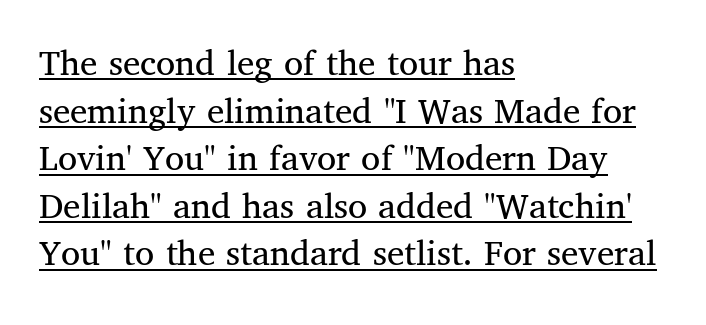
Notice how the passage keeps a crisp vertical edge on the left only. This rendering features underlined lettering. Note the varied advance widths — an 'i' is clearly narrower than an 'm'. Tall strokes in this sample are plumb rather than angled. The passage shown is typeset with a serif family.
